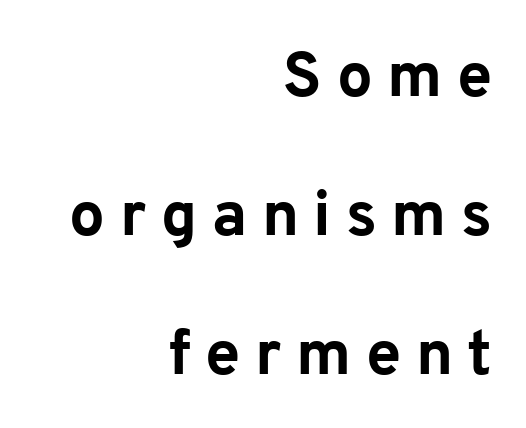
Q: Is the text bold? A: Yes.
Q: Is the text italic (slanted)? A: No, it is upright.
Q: Is the typeface a serif or a sans-serif typeface? A: Sans-serif.
Q: Is the text underlined? A: No.
Q: How is the paragraph aligned? A: Right-aligned.
Q: Is the spacing between letters normal or unusually wide? A: Unusually wide.
Q: Is the spacing between lines tight, normal or loose? A: Loose.
Q: Width (condensed, normal, or wide)? A: Normal.
Q: Stroke contrast? A: Low.
Q: x-height? A: Medium.
Q: Monospaced? A: No.
